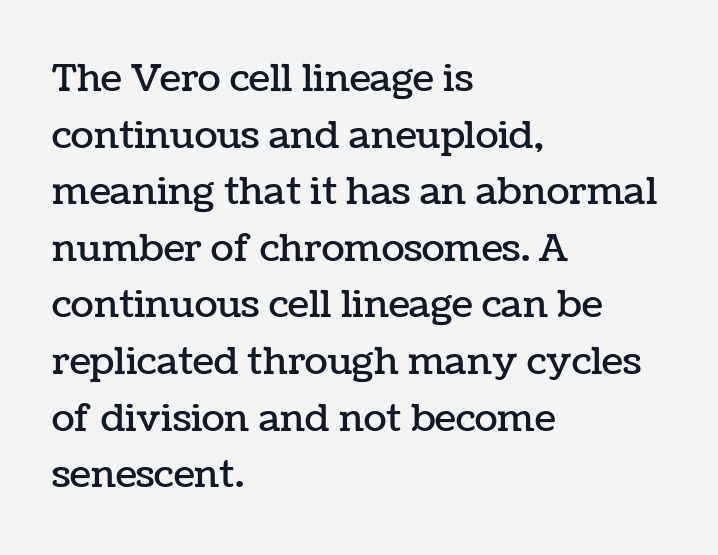
Quick note: underline off. Caption: standard tracking, unaltered. Horizontal alignment here is leftward, the default for most running prose. The letters advance in unequal steps, a hallmark of proportional type. The font's upright variant was chosen for this text. A normal amount of white space separates one row of letters from the next.
